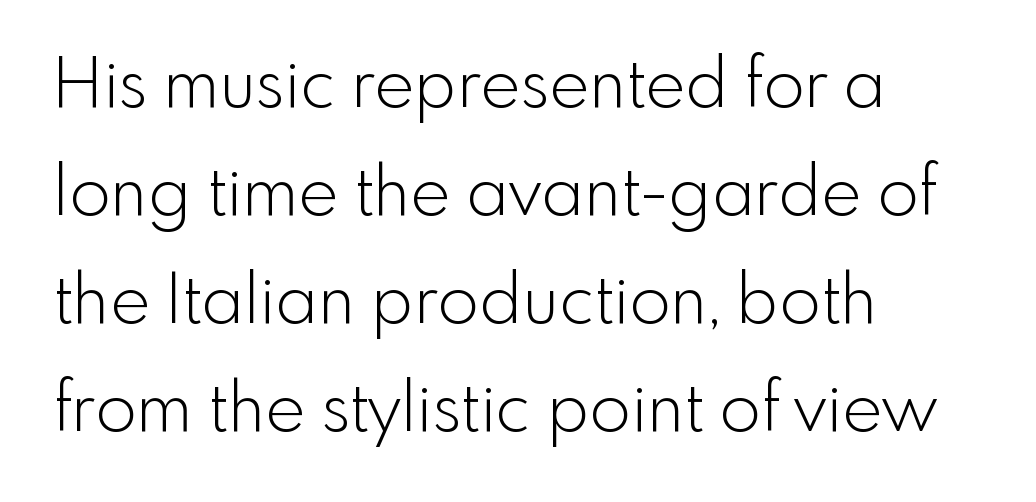
Q: Is the text bold? A: No.
Q: Is the text italic (slanted)? A: No, it is upright.
Q: Is the typeface a serif or a sans-serif typeface? A: Sans-serif.
Q: Is the text underlined? A: No.
Q: How is the paragraph aligned? A: Left-aligned.
Q: Is the spacing between letters normal or unusually wide? A: Normal.
Q: Is the spacing between lines tight, normal or loose? A: Normal.
Q: Width (condensed, normal, or wide)? A: Normal.
Q: x-height? A: Small.
Q: Monospaced? A: No.
